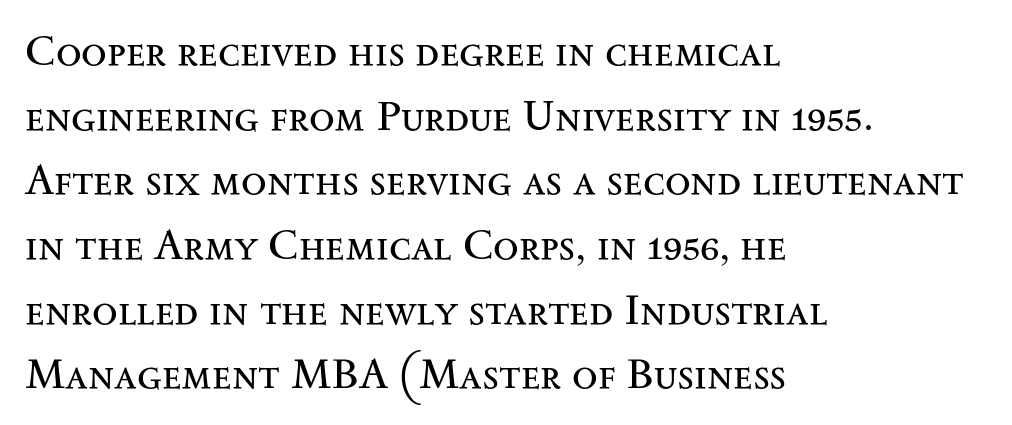
Q: Is the text bold? A: No.
Q: Is the text italic (slanted)? A: No, it is upright.
Q: Is the typeface a serif or a sans-serif typeface? A: Serif.
Q: Is the text underlined? A: No.
Q: How is the paragraph aligned? A: Left-aligned.
Q: Is the spacing between letters normal or unusually wide? A: Normal.
Q: Is the spacing between lines tight, normal or loose? A: Normal.
Q: Width (condensed, normal, or wide)? A: Wide.
Q: Stroke contrast? A: Medium.
Q: x-height? A: Small.
Q: Monospaced? A: No.
